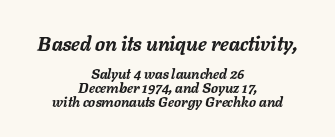
Q: Is the text bold? A: Yes.
Q: Is the text italic (slanted)? A: Yes, it leans right by about 11 degrees.
Q: Is the text underlined? A: No.
Q: How is the paragraph aligned? A: Centered.
Q: Is the spacing between letters normal or unusually wide? A: Normal.
Q: Is the spacing between lines tight, normal or loose? A: Tight.
Q: Which block of text is set in a larger size, the first (top) or the second (bottom)? A: The first (top) one.
